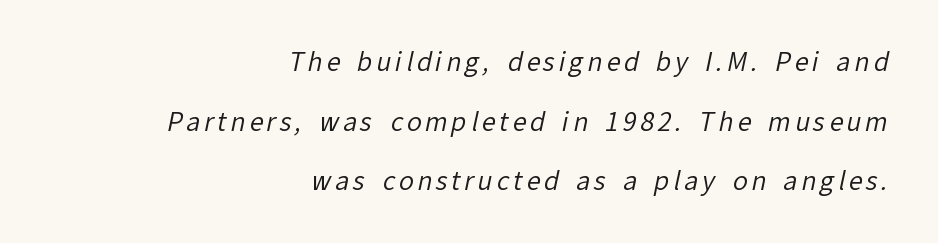
{"bold": "no", "underline": "no", "align": "right", "line_spacing": "loose", "line_spacing_ratio": 2.39, "glyph_px": 25}
